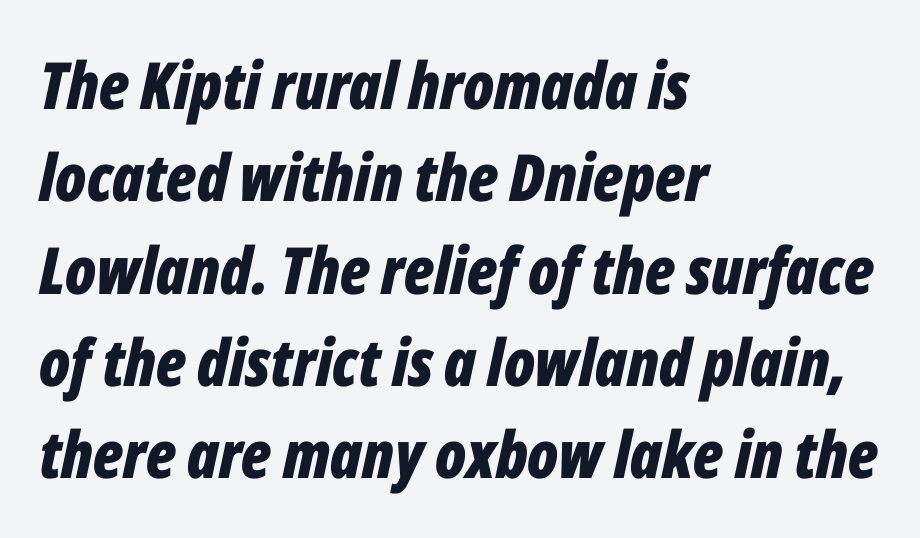
Compared with ordinary roman type, these characters are visibly tilted. How would I describe the line gaps? Plain and ordinary. Stroke thickness is high; the sample reads as a true bold. Check the space under the baseline: it is left empty. These lines are set flush left with a ragged right edge.
